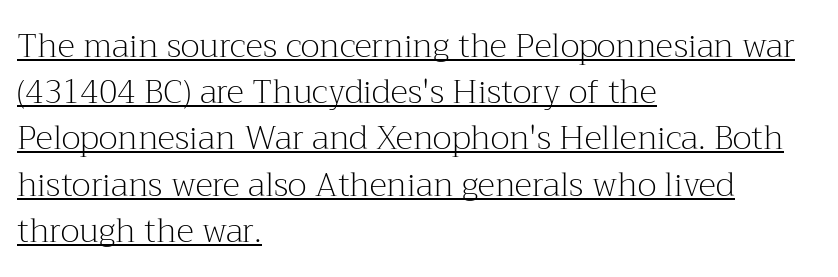
Leftover space on each line is placed entirely after the last word. The letters stand upright; this is a roman face. Here the designer chose a conventional face with non-uniform glyph widths. These lines keep a tight, regular rhythm from letter to letter.
